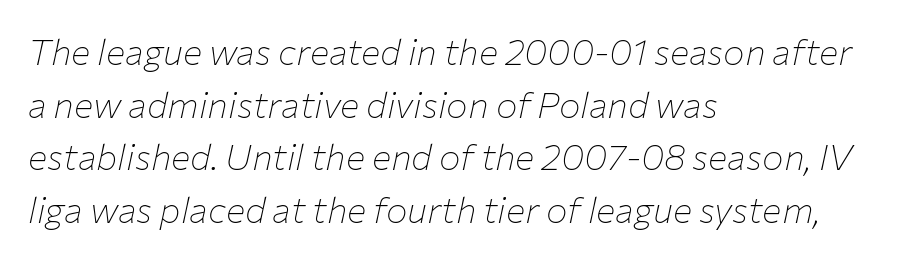
The weight tops out at a normal text grade. The letters advance in unequal steps, a hallmark of proportional type. This sample keeps an unexceptional amount of space between lines. The ragged edge is on the right, which tells us the setting is flush left. It's the slanting kind of type. Glance below the letters and you will spot only blank space.
